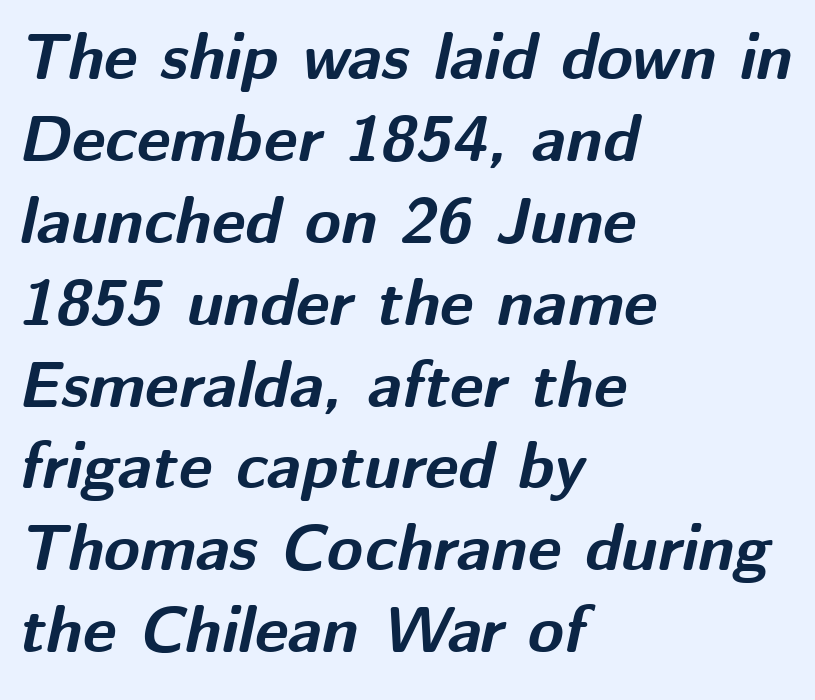
Q: Is the text bold? A: Yes.
Q: Is the text italic (slanted)? A: Yes, it leans right by about 12 degrees.
Q: Is the text underlined? A: No.
Q: How is the paragraph aligned? A: Left-aligned.
Q: Is the spacing between letters normal or unusually wide? A: Normal.
Q: Is the spacing between lines tight, normal or loose? A: Normal.
Q: Width (condensed, normal, or wide)? A: Normal.
Q: Stroke contrast? A: Medium.
Q: x-height? A: Medium.
Q: Monospaced? A: No.
